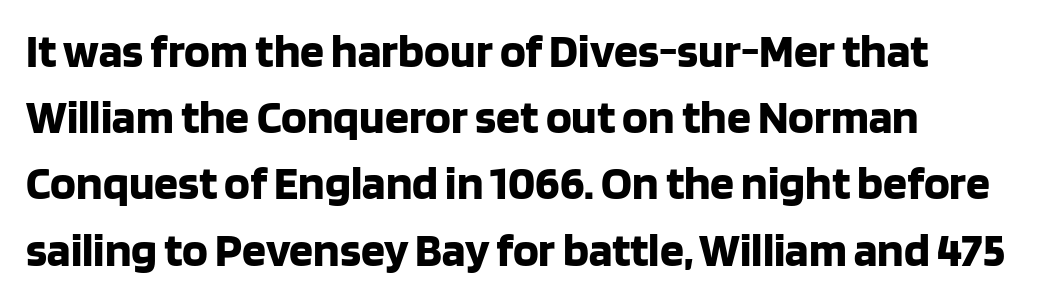
Vertically, the passage feels balanced, rows spaced as you'd expect. I'd call this a sans setting — the letters go barefoot. Do the characters align in a grid? No, the font is proportional. These lines keep a tight, regular rhythm from letter to letter. The typesetting leans heavy: a genuine bold. The zone under the glyphs is completely vacant.
